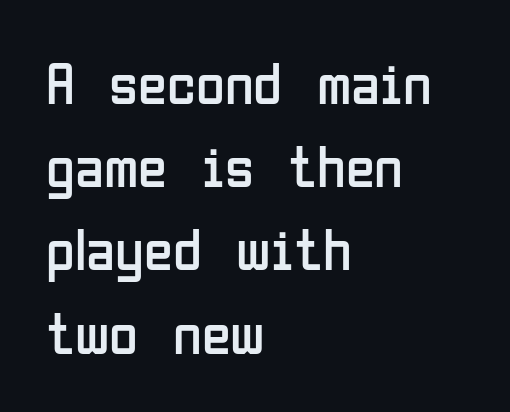
Varying glyph widths throughout — classic text-font behaviour. The passage shown has conventional tracking throughout. Weight: regular or lighter. Check under the words: just untouched page.
